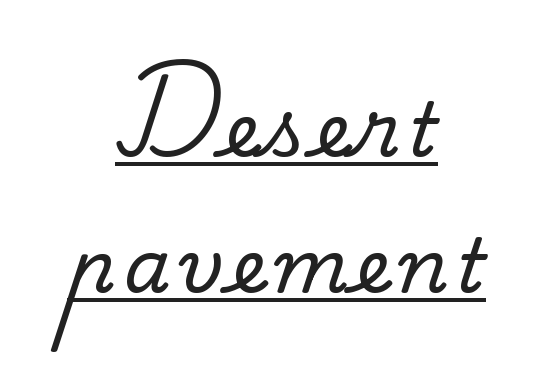
The image shows 75 px serif type; set centered, line spacing 1.81x, underlined; medium stroke contrast and a small x-height.
